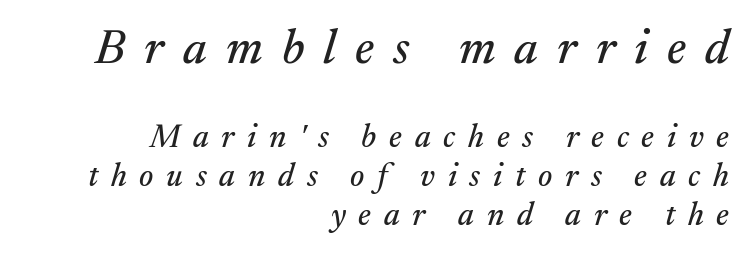
{"serif": "yes", "italic": "yes", "lean": "right", "slant_degrees": 17, "width": "normal", "stroke_contrast": "medium", "x_height": "medium", "monospaced": "no", "underline": "no", "align": "right", "line_spacing_ratio": 1.21, "letter_spacing": "wide", "letter_spacing_em": 0.4, "larger_block": "first", "size_ratio": 1.5, "glyph_px": 48}
